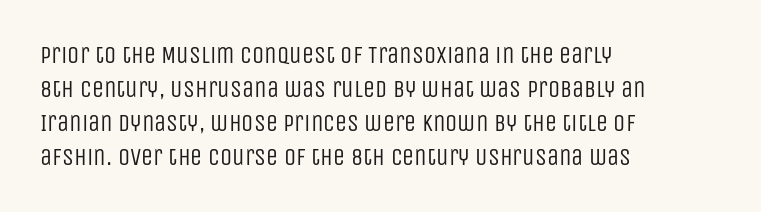
{"italic": "no", "bold": "no", "underline": "no", "align": "left", "line_spacing": "normal", "line_spacing_ratio": 1.41, "letter_spacing": "normal", "letter_spacing_em": 0.0, "glyph_px": 24}
